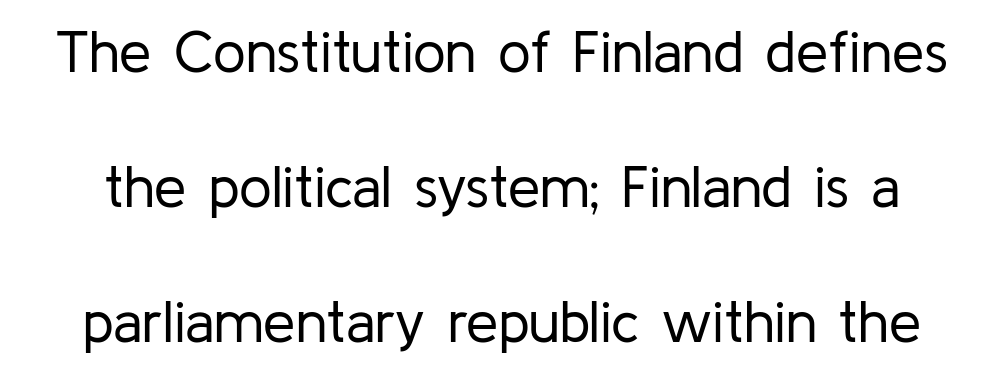
The image shows 58 px regular-weight sans-serif type, upright; set loose line spacing (2.33x), normal letter spacing, not underlined; low stroke contrast and a medium x-height.
